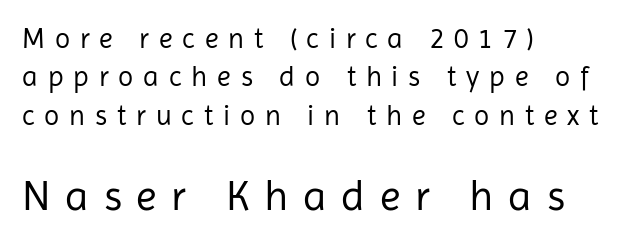
Q: Is the text bold? A: No.
Q: Is the text italic (slanted)? A: No, it is upright.
Q: Is the typeface a serif or a sans-serif typeface? A: Sans-serif.
Q: Is the text underlined? A: No.
Q: How is the paragraph aligned? A: Left-aligned.
Q: Is the spacing between letters normal or unusually wide? A: Unusually wide.
Q: Is the spacing between lines tight, normal or loose? A: Normal.
Q: Which block of text is set in a larger size, the first (top) or the second (bottom)? A: The second (bottom) one.
Q: Width (condensed, normal, or wide)? A: Normal.
Q: Stroke contrast? A: Low.
Q: x-height? A: Medium.
Q: Monospaced? A: No.
